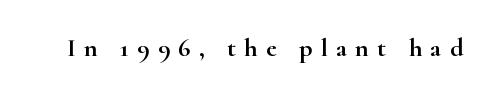
Q: Is the text italic (slanted)? A: No, it is upright.
Q: Is the text underlined? A: No.
Q: Is the spacing between letters normal or unusually wide? A: Unusually wide.
